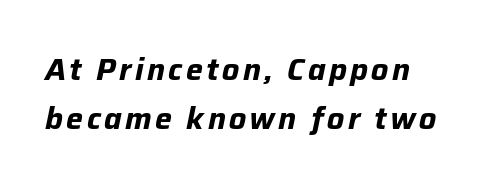
The image shows 30 px bold type, italic (leaning right); set left-aligned, normal line spacing (1.62x), not underlined; low stroke contrast and a medium x-height.
